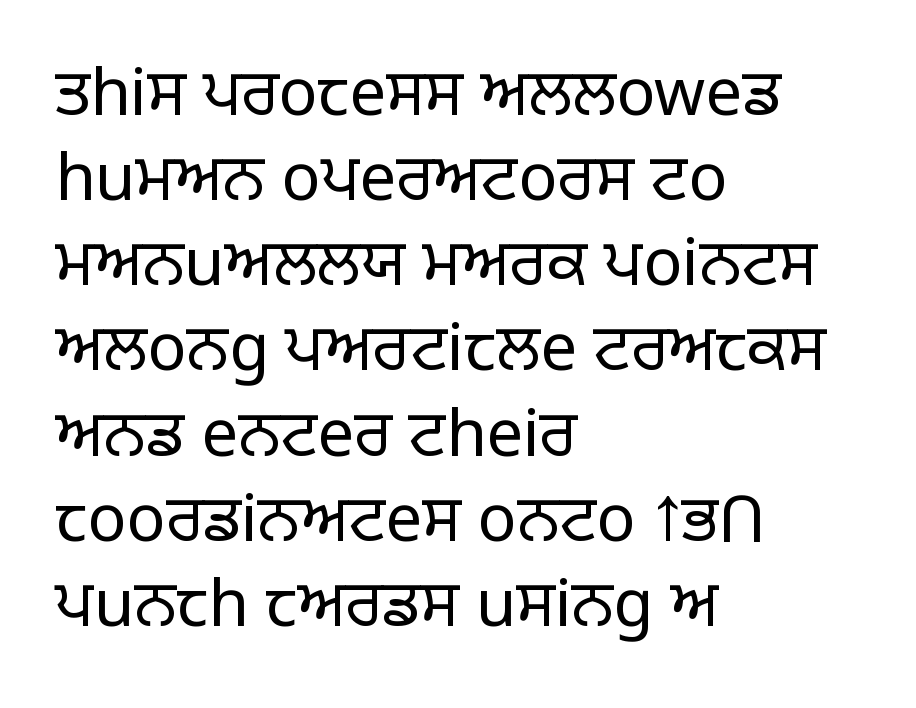
Evenly set lines give the paragraph a standard silhouette. In terms of letterform style, serifs are entirely absent. Does the copy run flush right? No — it runs flush left. These lines are rendered in a variable-pitch font. Clear beneath every line of the passage.
